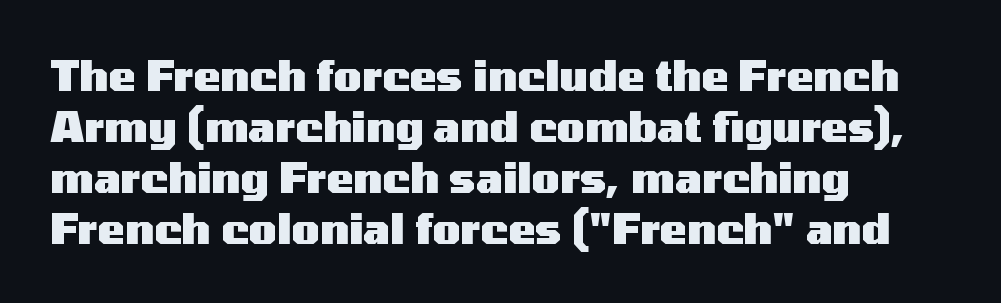
Q: Is the text bold? A: Yes.
Q: Is the text italic (slanted)? A: No, it is upright.
Q: Is the typeface a serif or a sans-serif typeface? A: Sans-serif.
Q: Is the text underlined? A: No.
Q: How is the paragraph aligned? A: Left-aligned.
Q: Is the spacing between letters normal or unusually wide? A: Normal.
Q: Width (condensed, normal, or wide)? A: Wide.
Q: Stroke contrast? A: Medium.
Q: x-height? A: Medium.
Q: Monospaced? A: No.
